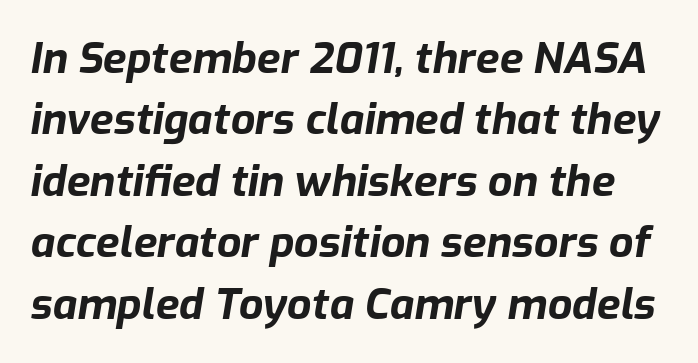
Q: Is the text bold? A: Yes.
Q: Is the text italic (slanted)? A: Yes, it leans right by about 9 degrees.
Q: Is the text underlined? A: No.
Q: Is the spacing between letters normal or unusually wide? A: Normal.
Q: Is the spacing between lines tight, normal or loose? A: Normal.
Q: Width (condensed, normal, or wide)? A: Normal.
Q: Stroke contrast? A: Low.
Q: x-height? A: Medium.
Q: Monospaced? A: No.
